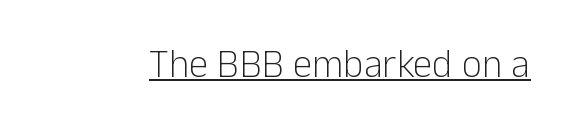
The image shows 39 px light sans-serif type, upright; set normal letter spacing, underlined; low stroke contrast and a medium x-height.
